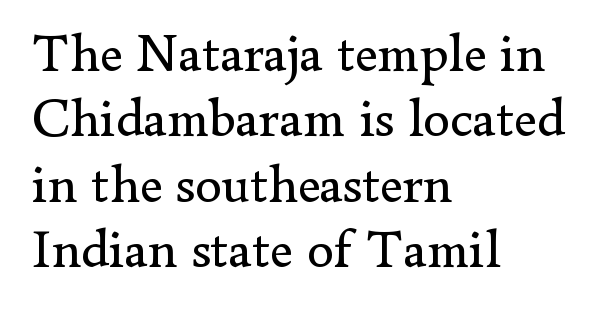
Q: Is the text bold? A: No.
Q: Is the text italic (slanted)? A: No, it is upright.
Q: Is the typeface a serif or a sans-serif typeface? A: Serif.
Q: Is the text underlined? A: No.
Q: How is the paragraph aligned? A: Left-aligned.
Q: Is the spacing between letters normal or unusually wide? A: Normal.
Q: Width (condensed, normal, or wide)? A: Normal.
Q: Stroke contrast? A: Low.
Q: x-height? A: Small.
Q: Monospaced? A: No.
